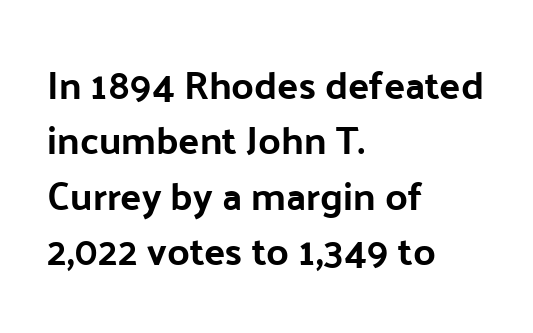
Is this a sans? Yes — the strokes have no serifs. Beneath every word, the page is bare. You can tell it's not italic because the verticals are truly vertical. Alignment: flush left.
